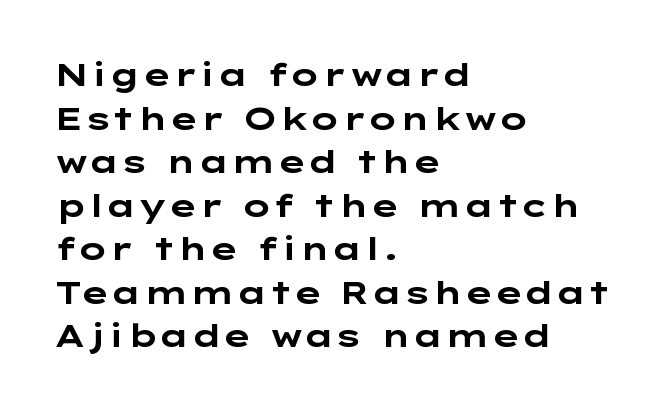
In CSS terms this would be text-align: left. How are the letters spaced? Ordinarily, with no added tracking. Descenders are the only things crossing below the line. Is there much room between lines? A standard amount, neither cramped nor airy. The designer went with a sans here, leaving each stem footless.
